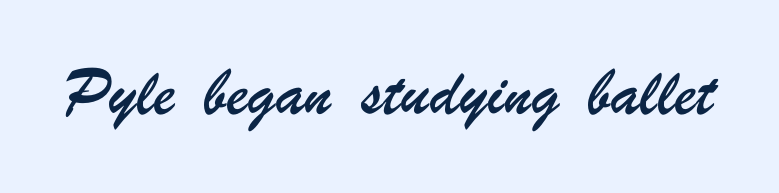
The face used here is rendered with its standard letterfit. You could not count columns in this text — the font is proportionally spaced. Beneath every word, the page is bare. Regarding serifs, this sample does without them.
